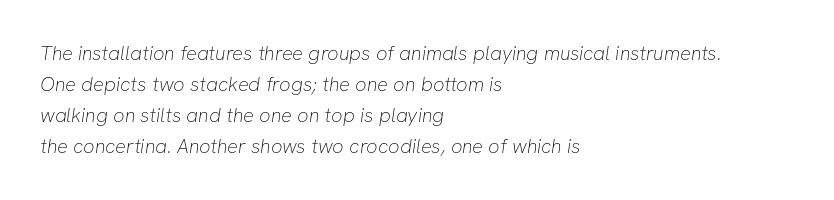
{"bold": "no", "underline": "no", "align": "left", "line_spacing": "normal", "line_spacing_ratio": 1.55, "letter_spacing": "normal", "letter_spacing_em": 0.0, "glyph_px": 20}
